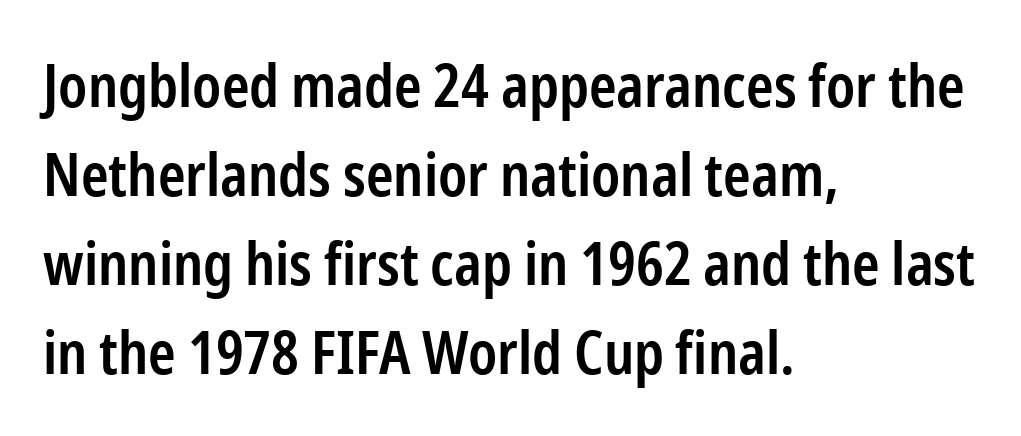
The image shows 59 px semibold, condensed sans-serif type, upright; set left-aligned, normal line spacing (1.51x), normal letter spacing, not underlined; low stroke contrast and a medium x-height.
